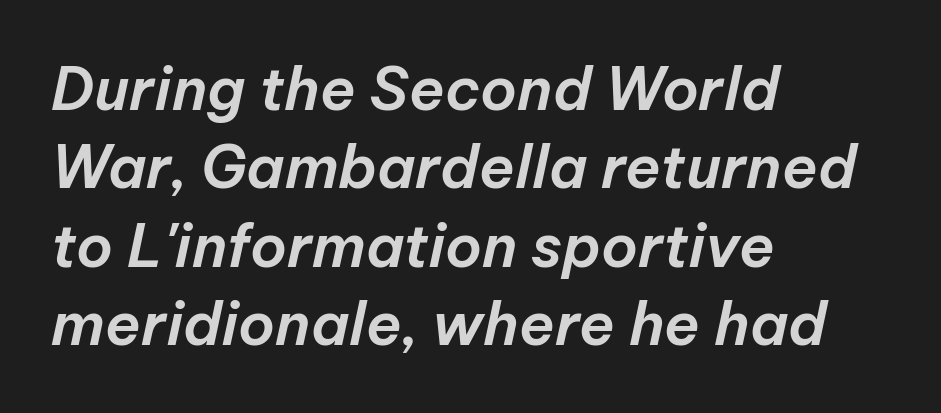
Q: Is the text italic (slanted)? A: Yes, it leans right by about 12 degrees.
Q: Is the text underlined? A: No.
Q: How is the paragraph aligned? A: Left-aligned.
Q: Is the spacing between letters normal or unusually wide? A: Normal.
Q: Is the spacing between lines tight, normal or loose? A: Normal.
Q: Width (condensed, normal, or wide)? A: Normal.
Q: Stroke contrast? A: Low.
Q: x-height? A: Medium.
Q: Monospaced? A: No.
